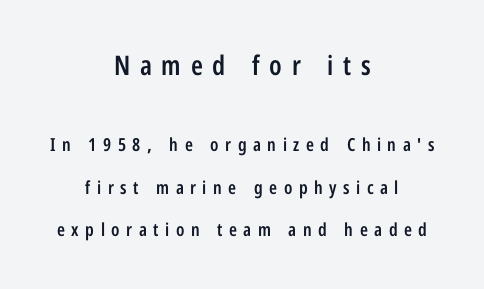
The composition opens big and finishes small. Notice the wide empty band between every row — that's loose leading. The lettering holds an erect, upright posture throughout. Moderately thickened strokes mark this as semibold type. Layout note: lines centered.
